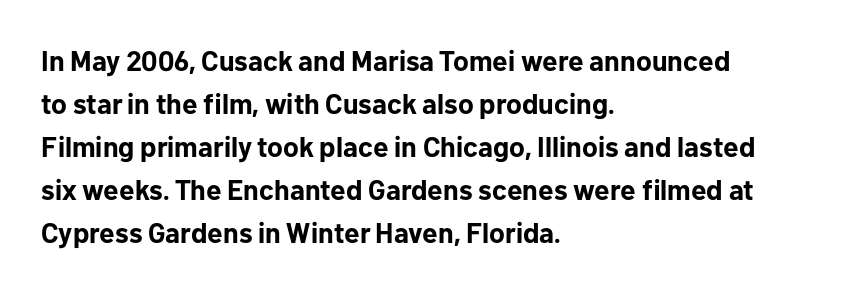
Each new line begins a customary step beneath the previous one. The rendering uses natural spacing where letterforms have individual widths. The axis of the letterforms is exactly vertical. The letters are bold, with thick, heavy strokes.
